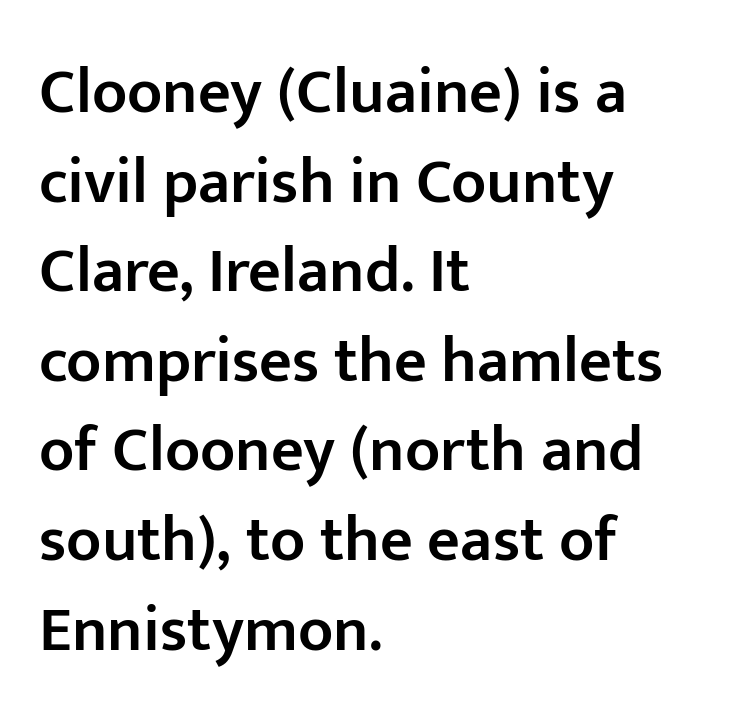
The image shows 64 px semibold sans-serif type, upright; set left-aligned, normal line spacing (1.4x), normal letter spacing, not underlined; low stroke contrast and a medium x-height.
